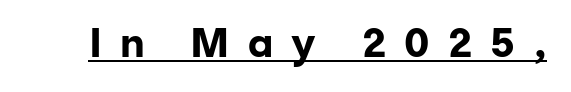
Q: Is the text bold? A: Yes.
Q: Is the text italic (slanted)? A: No, it is upright.
Q: Is the typeface a serif or a sans-serif typeface? A: Sans-serif.
Q: Is the text underlined? A: Yes.
Q: Is the spacing between letters normal or unusually wide? A: Unusually wide.
Q: Width (condensed, normal, or wide)? A: Normal.
Q: Stroke contrast? A: Low.
Q: x-height? A: Medium.
Q: Monospaced? A: No.
